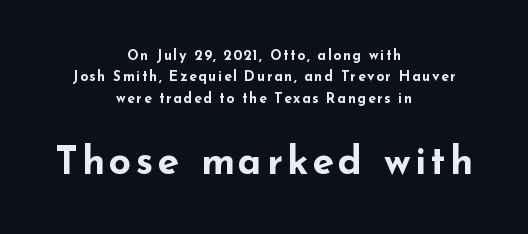
The image shows 39 px bold, wide sans-serif type, upright; set centered, normal line spacing (1.53x), not underlined; the second (bottom) block is 2.79x larger; low stroke contrast and a small x-height.
